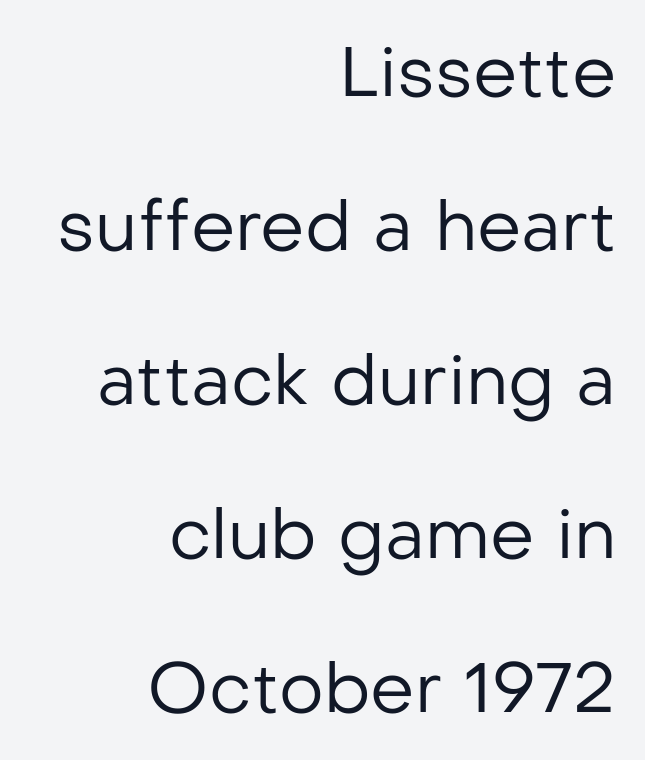
Q: Is the text bold? A: No.
Q: Is the text italic (slanted)? A: No, it is upright.
Q: Is the typeface a serif or a sans-serif typeface? A: Sans-serif.
Q: Is the text underlined? A: No.
Q: How is the paragraph aligned? A: Right-aligned.
Q: Is the spacing between letters normal or unusually wide? A: Normal.
Q: Is the spacing between lines tight, normal or loose? A: Loose.
Q: Width (condensed, normal, or wide)? A: Normal.
Q: Stroke contrast? A: Low.
Q: x-height? A: Medium.
Q: Monospaced? A: No.
